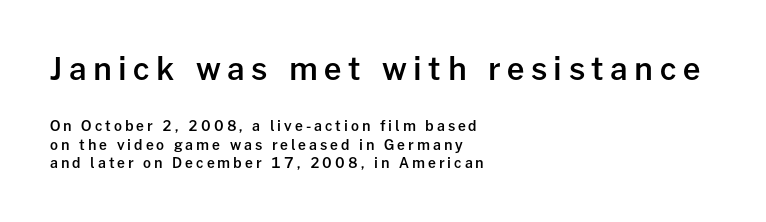
Visually the block forms a straight wall on the left and a jagged coastline on the right. Between one letter and the next there's a generous, obvious gap. This sample has the flowing, uneven cadence of proportional lettering. Stems and bowls a touch heavier than normal — semibold. Ascenders rise straight up at ninety degrees. The more generous point size was reserved for the upper chunk.
